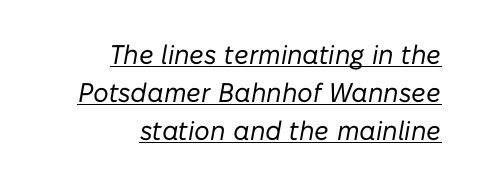
Q: Is the text bold? A: No.
Q: Is the text italic (slanted)? A: Yes, it leans right by about 10 degrees.
Q: Is the text underlined? A: Yes.
Q: How is the paragraph aligned? A: Right-aligned.
Q: Is the spacing between letters normal or unusually wide? A: Normal.
Q: Is the spacing between lines tight, normal or loose? A: Normal.
